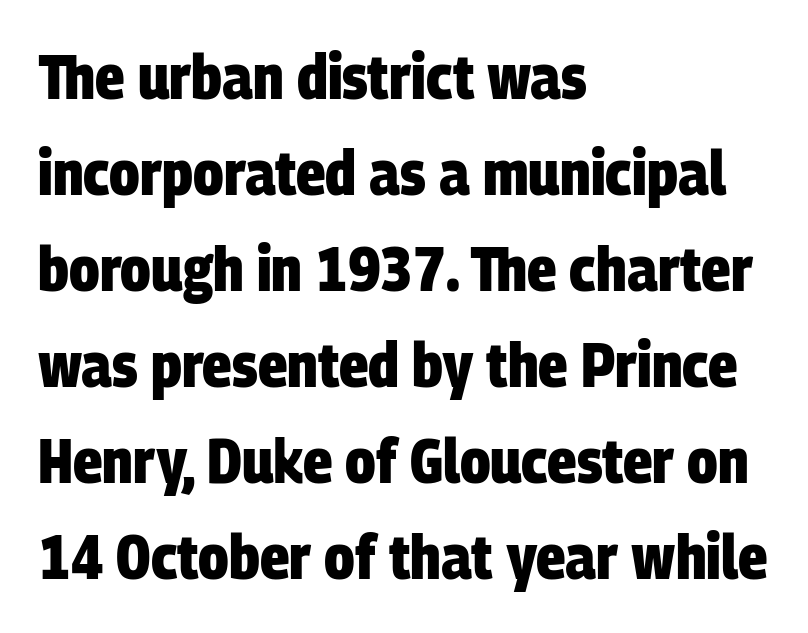
The image shows 62 px heavy, condensed sans-serif type; set left-aligned, normal line spacing (1.55x), normal letter spacing, not underlined; low stroke contrast and a large x-height.
